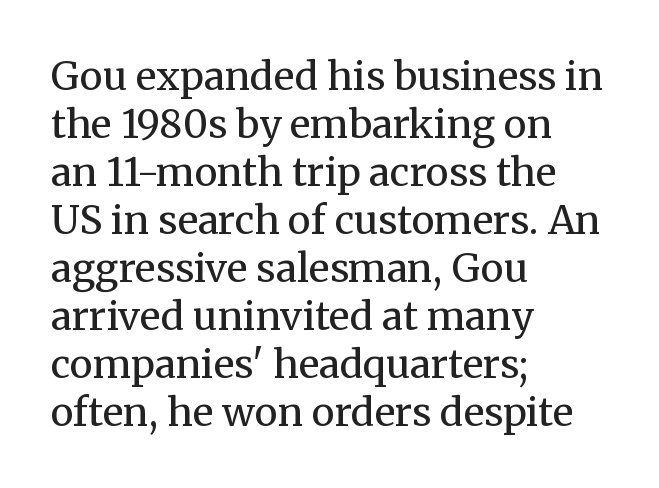
Any mark beneath the type? The region is blank. The lettering holds an erect, upright posture throughout. The face used here is proportionally spaced, like ordinary book or web type. Serifs: yes, visible at the terminals of the letterforms. Line starts are locked; line ends wander.
